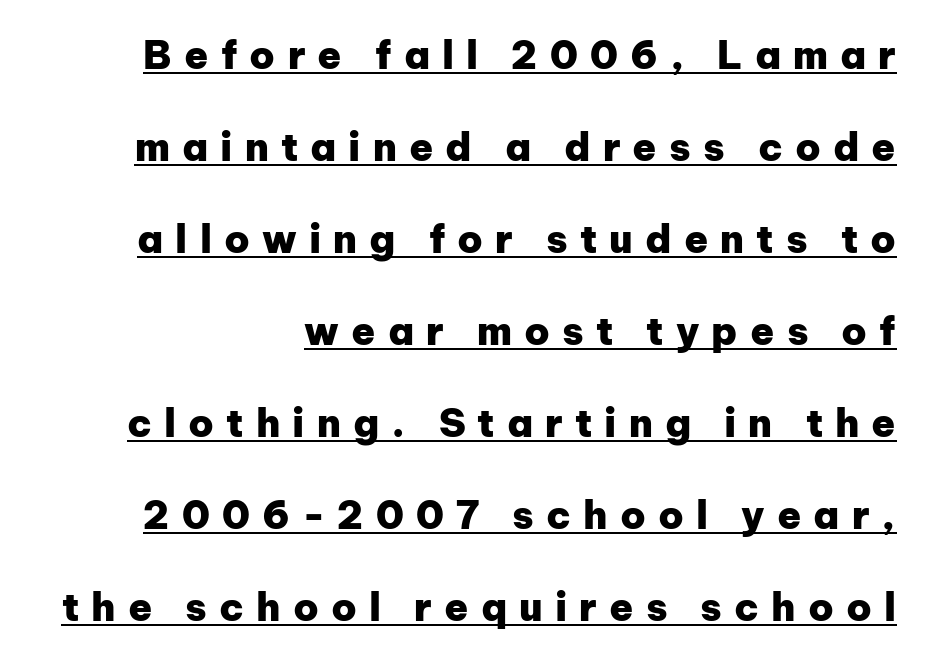
{"serif": "no", "italic": "no", "bold": "yes", "weight": "heavy", "width": "normal", "stroke_contrast": "low", "x_height": "medium", "monospaced": "no", "underline": "yes", "line_spacing": "loose", "line_spacing_ratio": 2.36, "letter_spacing": "wide", "letter_spacing_em": 0.31, "glyph_px": 39}
